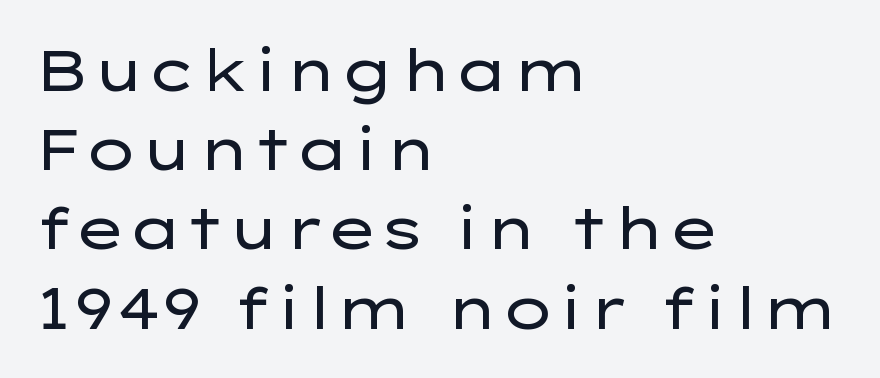
Q: Is the text bold? A: No.
Q: Is the text italic (slanted)? A: No, it is upright.
Q: Is the typeface a serif or a sans-serif typeface? A: Sans-serif.
Q: Is the text underlined? A: No.
Q: How is the paragraph aligned? A: Left-aligned.
Q: Is the spacing between letters normal or unusually wide? A: Normal.
Q: Is the spacing between lines tight, normal or loose? A: Normal.
Q: Width (condensed, normal, or wide)? A: Wide.
Q: Stroke contrast? A: Low.
Q: x-height? A: Medium.
Q: Monospaced? A: No.
